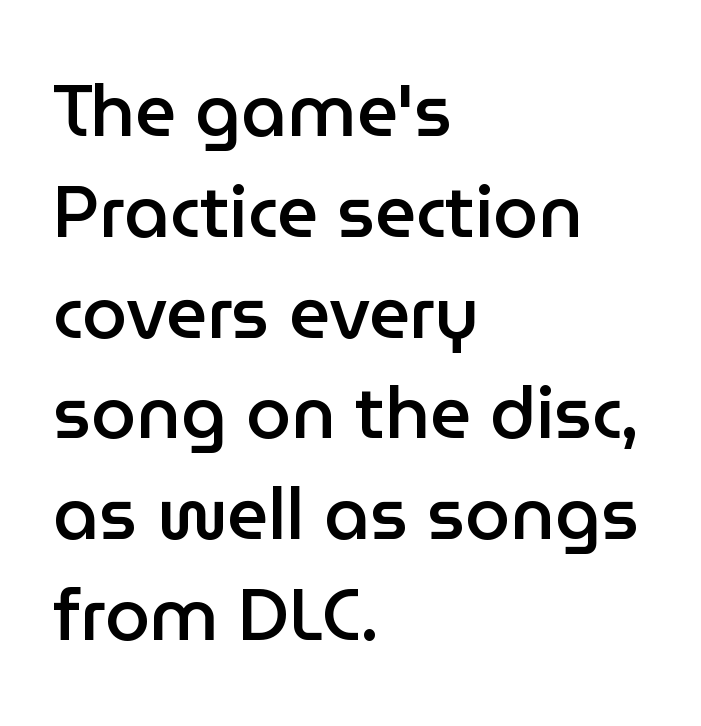
When letters stand straight like this, we call the style roman or upright. The leading is moderate, giving the passage an even texture. The designer went with a sans here, leaving each stem footless. There is no visible air inserted between adjacent glyphs. The setting favours the left margin, as ordinary paragraphs usually do.
